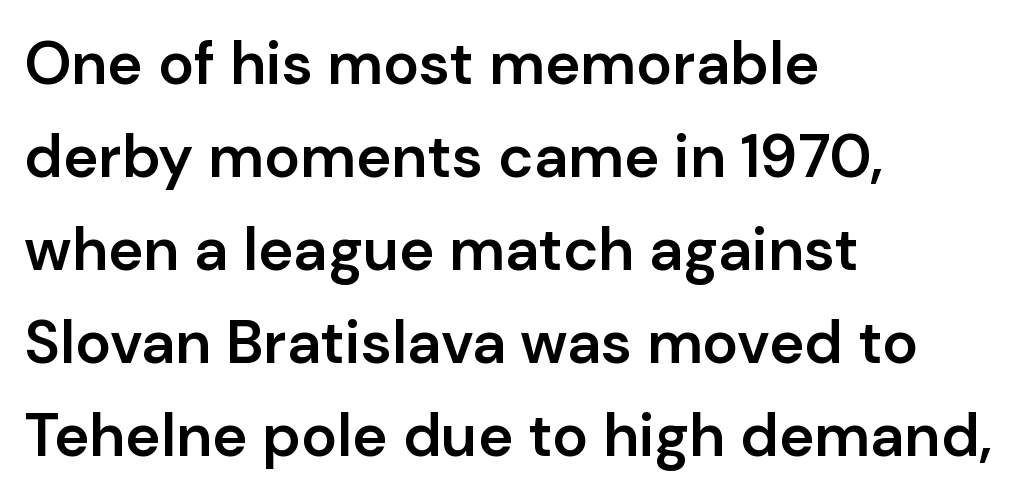
Q: Is the text bold? A: Semi-bold.
Q: Is the text italic (slanted)? A: No, it is upright.
Q: Is the typeface a serif or a sans-serif typeface? A: Sans-serif.
Q: Is the text underlined? A: No.
Q: How is the paragraph aligned? A: Left-aligned.
Q: Is the spacing between letters normal or unusually wide? A: Normal.
Q: Is the spacing between lines tight, normal or loose? A: Normal.
Q: Width (condensed, normal, or wide)? A: Normal.
Q: Stroke contrast? A: Low.
Q: x-height? A: Medium.
Q: Monospaced? A: No.
